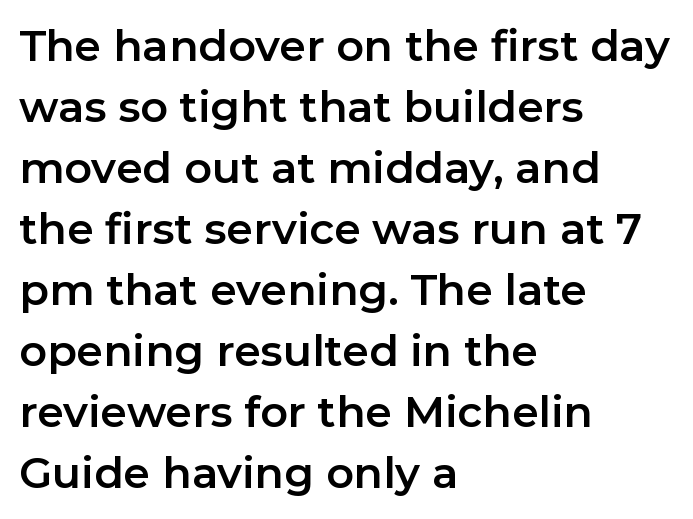
Q: Is the text italic (slanted)? A: No, it is upright.
Q: Is the typeface a serif or a sans-serif typeface? A: Sans-serif.
Q: Is the text underlined? A: No.
Q: How is the paragraph aligned? A: Left-aligned.
Q: Is the spacing between letters normal or unusually wide? A: Normal.
Q: Is the spacing between lines tight, normal or loose? A: Normal.
Q: Width (condensed, normal, or wide)? A: Normal.
Q: Stroke contrast? A: Low.
Q: x-height? A: Medium.
Q: Monospaced? A: No.
